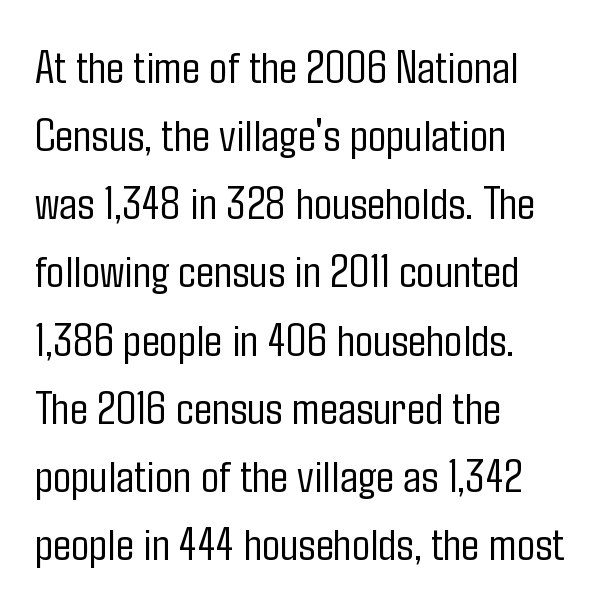
{"serif": "no", "italic": "no", "bold": "no", "weight": "light", "width": "condensed", "stroke_contrast": "low", "x_height": "medium", "monospaced": "no", "underline": "no", "align": "left", "line_spacing": "normal", "line_spacing_ratio": 1.42, "letter_spacing": "normal", "letter_spacing_em": 0.0, "glyph_px": 48}
